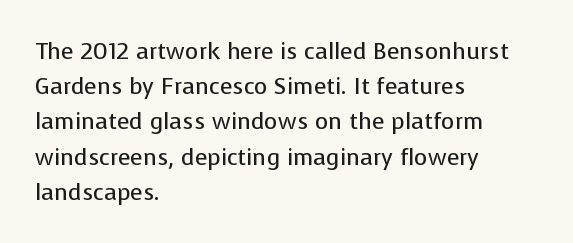
Q: Is the text bold? A: No.
Q: Is the text italic (slanted)? A: No, it is upright.
Q: Is the text underlined? A: No.
Q: How is the paragraph aligned? A: Left-aligned.
Q: Is the spacing between letters normal or unusually wide? A: Normal.
Q: Is the spacing between lines tight, normal or loose? A: Normal.
